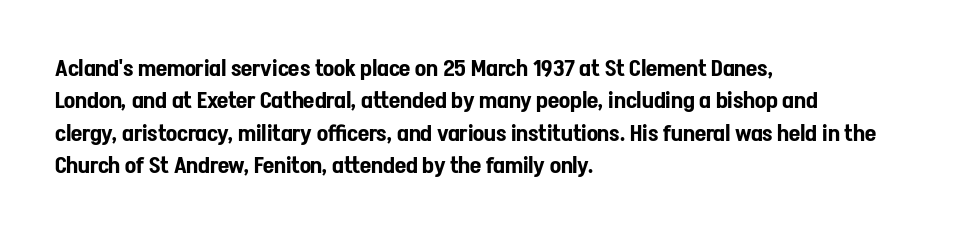
{"italic": "no", "underline": "no", "align": "left", "line_spacing": "normal", "line_spacing_ratio": 1.41, "letter_spacing": "normal", "letter_spacing_em": 0.0, "glyph_px": 23}
